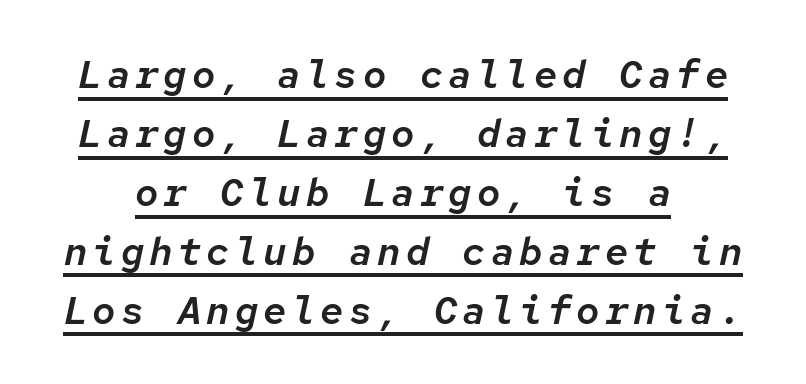
Students, observe: this is what conventionally led text looks like. Each line of the rendering has a horizontal stroke beneath the glyphs. The font's italic variant was chosen for this text. Looks like terminal output: every glyph gets an equal slot.
